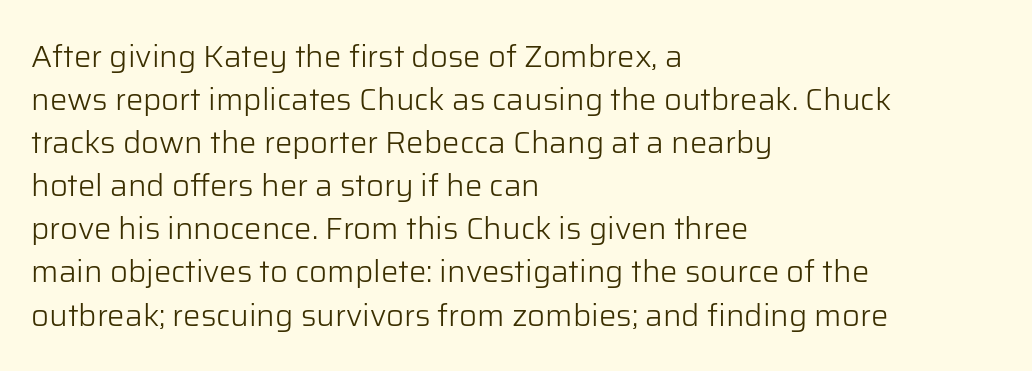
The passage is arranged the way most books set body copy — flush left. The typography opts for an upright posture over an oblique one. The letters look calm and open, with moderate or lighter stems. The specimen omits any rule beneath the text block's lines. These lines are composed in type without serifs. How are the letters spaced? Ordinarily, with no added tracking.
